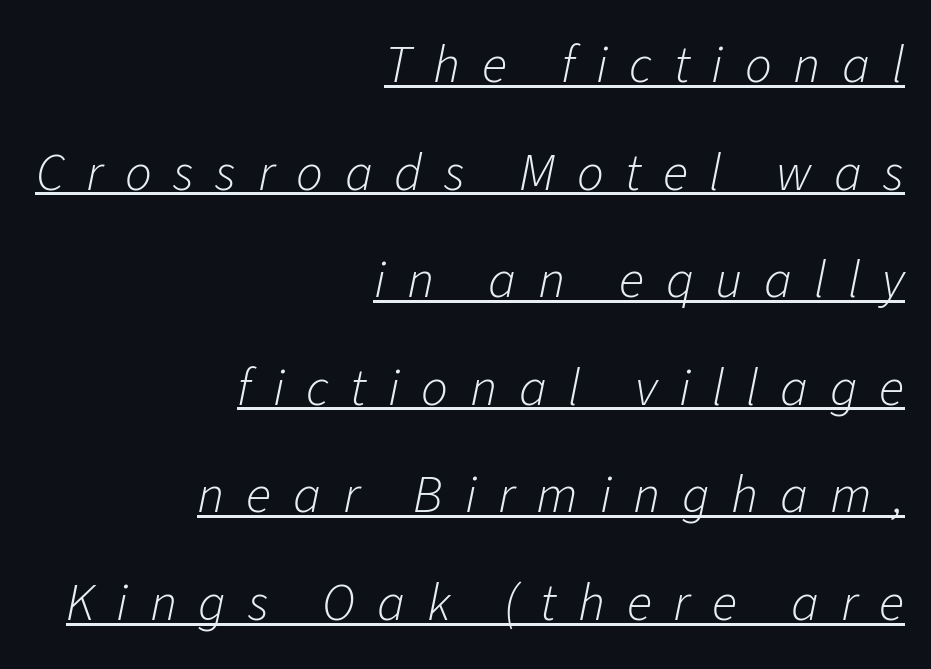
How would I describe the line gaps? Wide and relaxed. Spacing verdict: proportional, widths tailored to each character. Here the glyphs are tracked loosely, breaking word shapes into spaced letters. Underlined type. These lines stack with their right ends in a neat column. When letters slant like this, we call the style italic.
